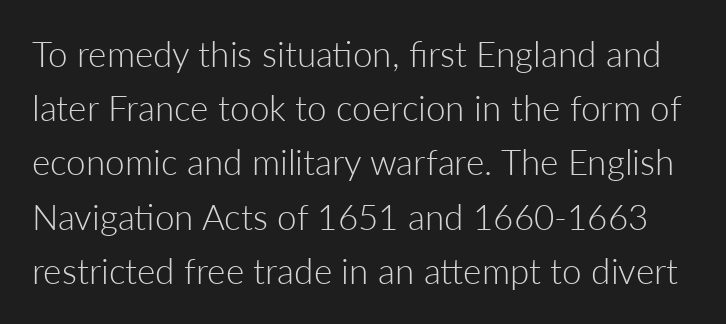
Q: Is the text bold? A: No.
Q: Is the text italic (slanted)? A: No, it is upright.
Q: Is the typeface a serif or a sans-serif typeface? A: Sans-serif.
Q: Is the text underlined? A: No.
Q: Is the spacing between letters normal or unusually wide? A: Normal.
Q: Is the spacing between lines tight, normal or loose? A: Normal.
Q: Width (condensed, normal, or wide)? A: Normal.
Q: Stroke contrast? A: Low.
Q: x-height? A: Medium.
Q: Monospaced? A: No.
